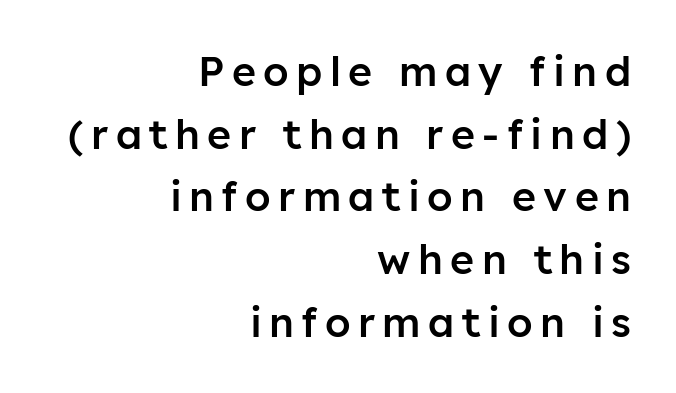
{"serif": "no", "italic": "no", "bold": "semi", "weight": "semibold", "width": "normal", "stroke_contrast": "low", "x_height": "medium", "monospaced": "no", "underline": "no", "align": "right", "line_spacing": "normal", "line_spacing_ratio": 1.53, "glyph_px": 41}
